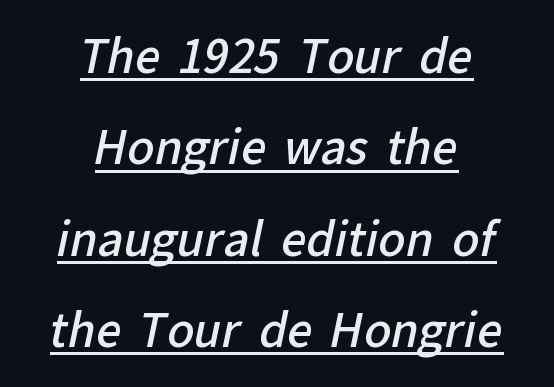
{"serif": "no", "bold": "semi", "weight": "semibold", "width": "normal", "stroke_contrast": "low", "x_height": "medium", "monospaced": "no", "underline": "yes", "align": "center", "line_spacing": "loose", "line_spacing_ratio": 2.03, "letter_spacing": "normal", "letter_spacing_em": 0.0, "glyph_px": 45}
